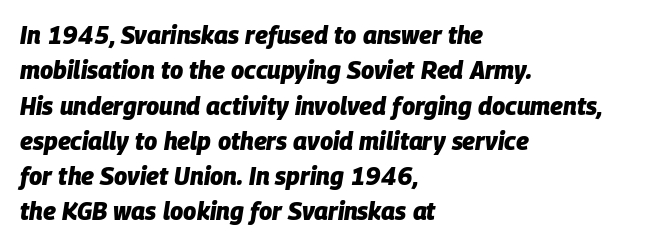
Tracking here is standard; glyphs follow each other at the usual distance. These words are printed bold, with thick strokes throughout. Descenders hang freely into open space. Looking at the ascenders, they clearly lean. Casual observation: everything's shoved over to the left. Horizontal bands of white between lines are of average thickness.
